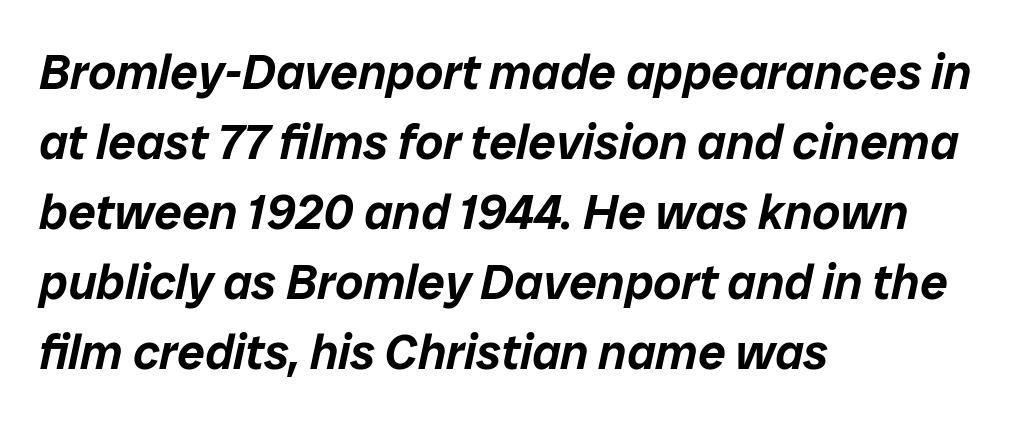
The image shows 49 px text type, italic (leaning right); set left-aligned, normal line spacing (1.43x), normal letter spacing, not underlined; low stroke contrast and a medium x-height.
